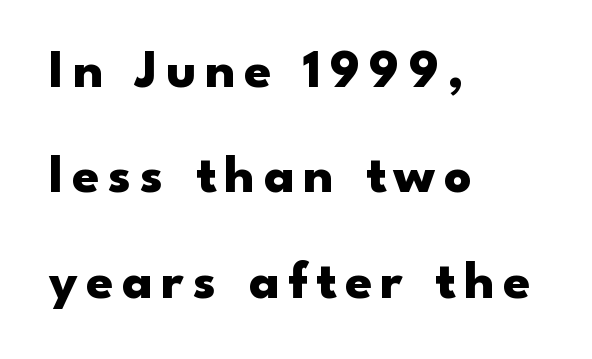
Q: Is the text bold? A: Yes.
Q: Is the text italic (slanted)? A: No, it is upright.
Q: Is the typeface a serif or a sans-serif typeface? A: Sans-serif.
Q: Is the text underlined? A: No.
Q: How is the paragraph aligned? A: Left-aligned.
Q: Is the spacing between lines tight, normal or loose? A: Loose.
Q: Width (condensed, normal, or wide)? A: Wide.
Q: Stroke contrast? A: Low.
Q: x-height? A: Small.
Q: Monospaced? A: No.
